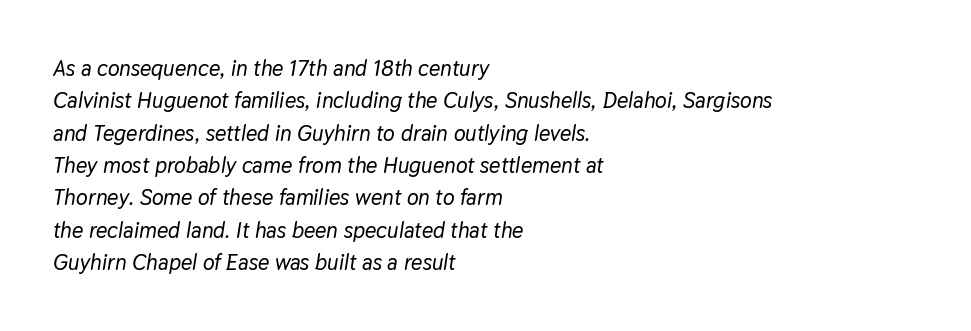
The image shows 22 px text type, italic (leaning right); set left-aligned, normal line spacing (1.47x), normal letter spacing, not underlined.
